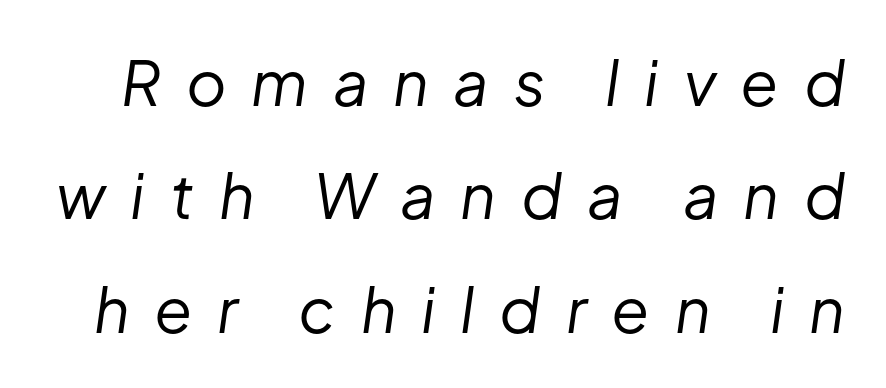
The image shows 62 px regular-weight type, italic (leaning right); set line spacing 1.83x, unusually wide letter spacing (+0.4 em), not underlined; low stroke contrast and a medium x-height.
